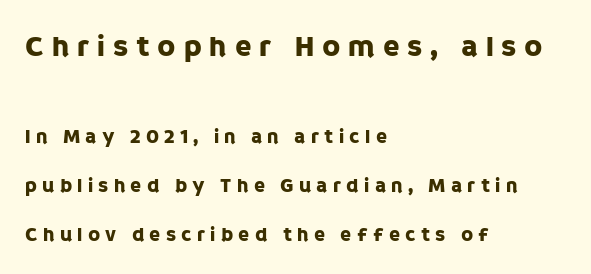
The image shows 30 px sans-serif type, upright; set left-aligned, loose line spacing (2.44x), unusually wide letter spacing (+0.26 em), not underlined; the first (top) block is 1.5x larger; low stroke contrast and a large x-height.
